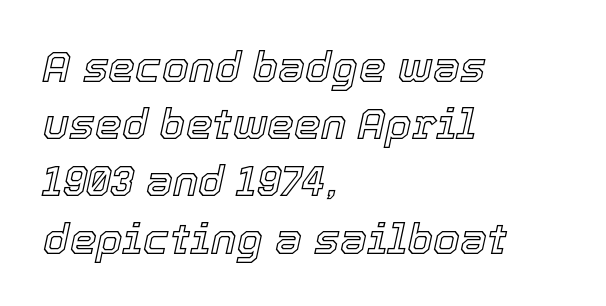
Q: Is the text italic (slanted)? A: Yes, it leans right by about 12 degrees.
Q: Is the text underlined? A: No.
Q: How is the paragraph aligned? A: Left-aligned.
Q: Is the spacing between letters normal or unusually wide? A: Normal.
Q: Is the spacing between lines tight, normal or loose? A: Normal.
Q: Width (condensed, normal, or wide)? A: Normal.
Q: x-height? A: Medium.
Q: Monospaced? A: No.
